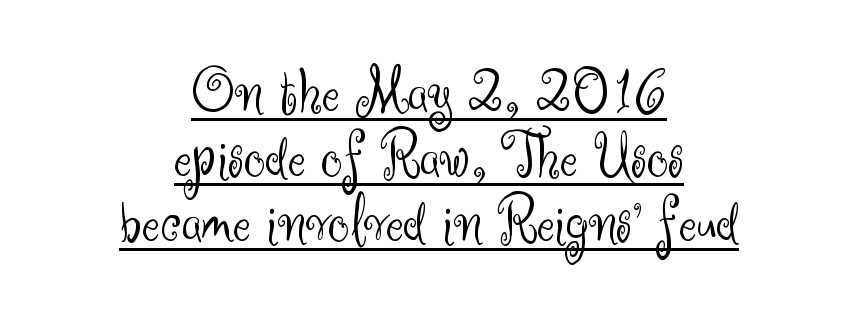
Quick note: not italic, upright. No feet cap the strokes, marking this as sans-serif type. The string is rendered with underlining switched on. The cut favours lightness, reaching ordinary text weight at its darkest.
